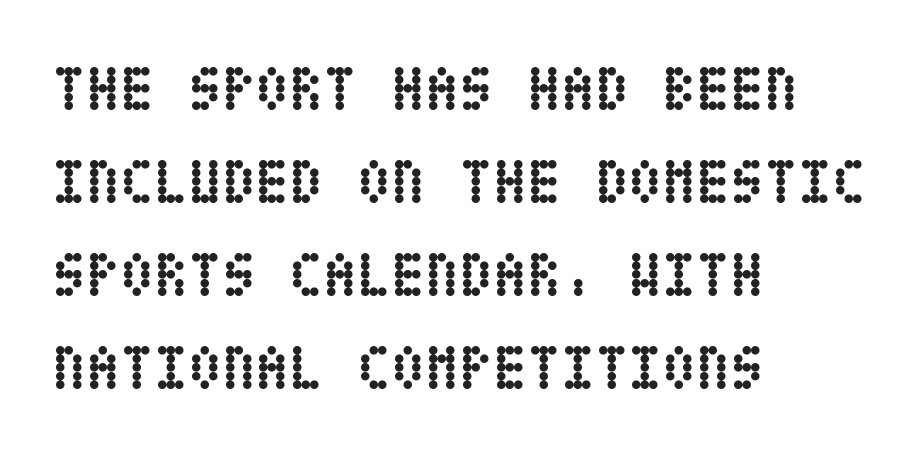
{"italic": "no", "bold": "yes", "weight": "semibold", "width": "condensed", "stroke_contrast": "low", "x_height": "large", "underline": "no", "align": "left", "line_spacing": "normal", "line_spacing_ratio": 1.5, "letter_spacing": "normal", "letter_spacing_em": 0.0, "glyph_px": 62}
